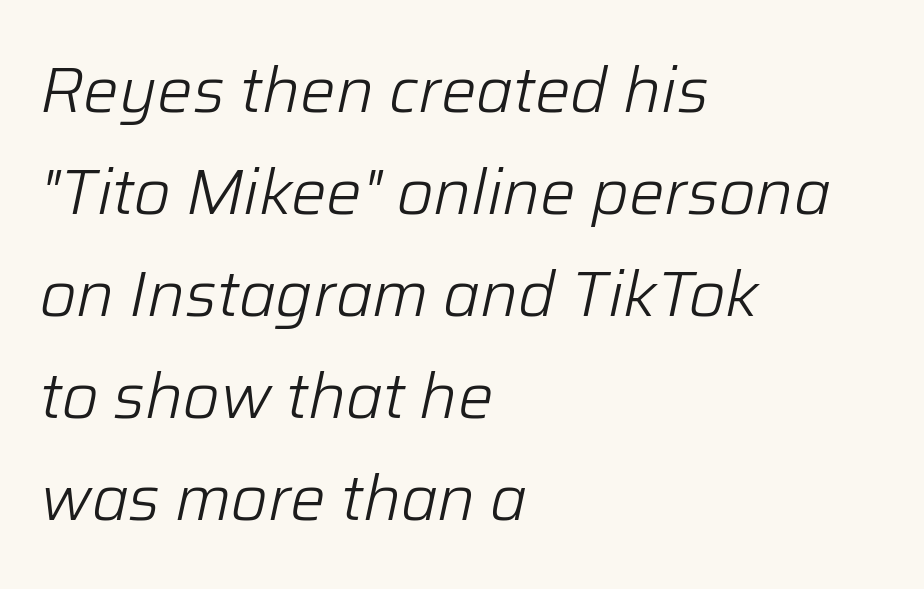
{"italic": "yes", "lean": "right", "slant_degrees": 12, "bold": "no", "weight": "light", "width": "normal", "stroke_contrast": "low", "x_height": "medium", "monospaced": "no", "underline": "no", "align": "left", "line_spacing": "normal", "line_spacing_ratio": 1.62, "letter_spacing": "normal", "letter_spacing_em": 0.0, "glyph_px": 63}
